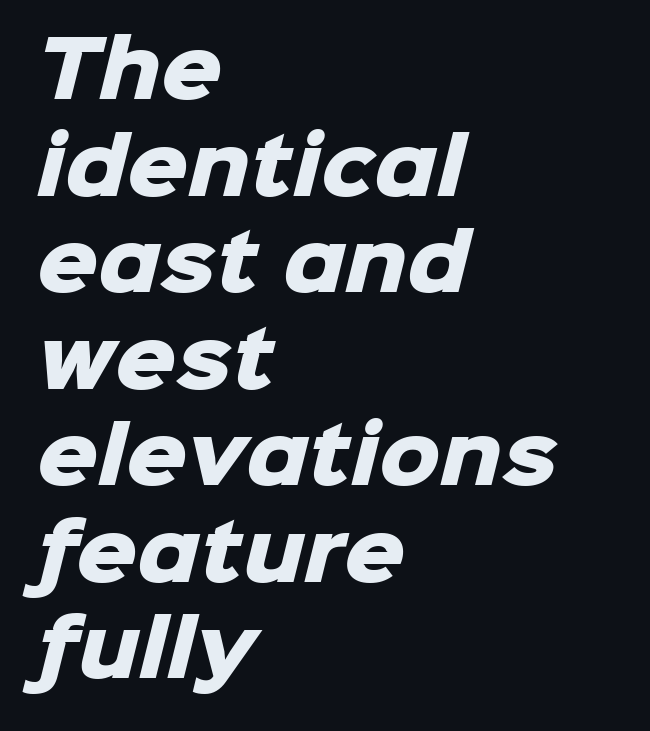
{"serif": "no", "bold": "yes", "weight": "heavy", "width": "normal", "stroke_contrast": "low", "x_height": "medium", "monospaced": "no", "underline": "no", "align": "left", "line_spacing": "normal", "line_spacing_ratio": 1.27, "letter_spacing": "normal", "letter_spacing_em": 0.0, "glyph_px": 76}
